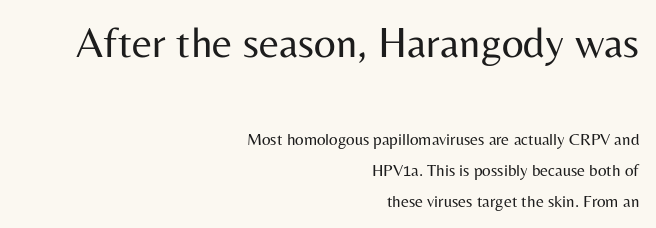
Q: Is the text bold? A: No.
Q: Is the text italic (slanted)? A: No, it is upright.
Q: Is the typeface a serif or a sans-serif typeface? A: Sans-serif.
Q: Is the text underlined? A: No.
Q: How is the paragraph aligned? A: Right-aligned.
Q: Is the spacing between letters normal or unusually wide? A: Normal.
Q: Which block of text is set in a larger size, the first (top) or the second (bottom)? A: The first (top) one.
Q: Width (condensed, normal, or wide)? A: Normal.
Q: Stroke contrast? A: Medium.
Q: x-height? A: Medium.
Q: Monospaced? A: No.
